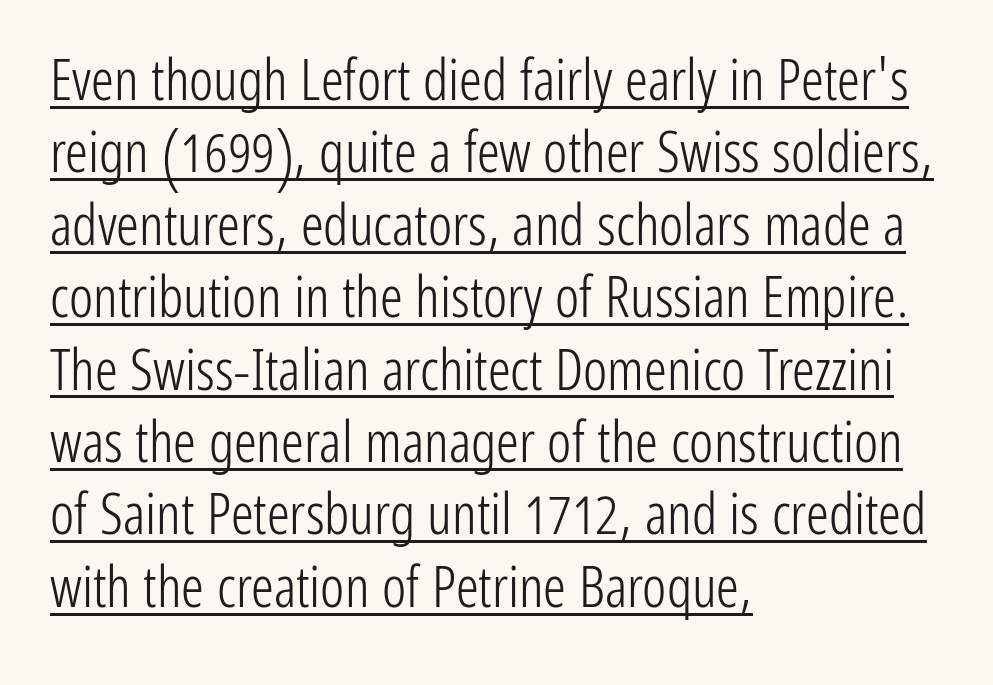
{"serif": "no", "italic": "no", "bold": "no", "weight": "light", "width": "condensed", "stroke_contrast": "low", "x_height": "medium", "monospaced": "no", "underline": "yes", "align": "left", "line_spacing": "normal", "line_spacing_ratio": 1.27, "letter_spacing": "normal", "letter_spacing_em": 0.0, "glyph_px": 57}
